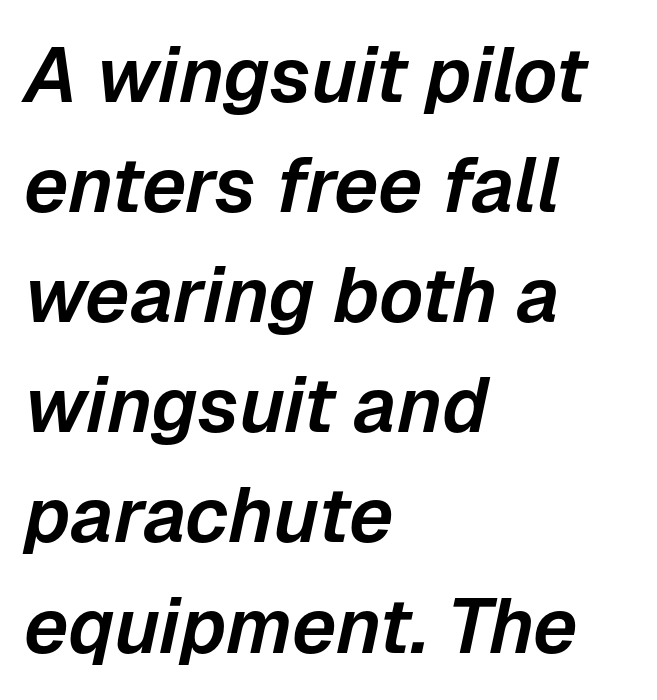
{"italic": "yes", "lean": "right", "slant_degrees": 12, "width": "normal", "stroke_contrast": "low", "x_height": "medium", "monospaced": "no", "underline": "no", "align": "left", "line_spacing": "normal", "line_spacing_ratio": 1.43, "letter_spacing": "normal", "letter_spacing_em": 0.0, "glyph_px": 77}
